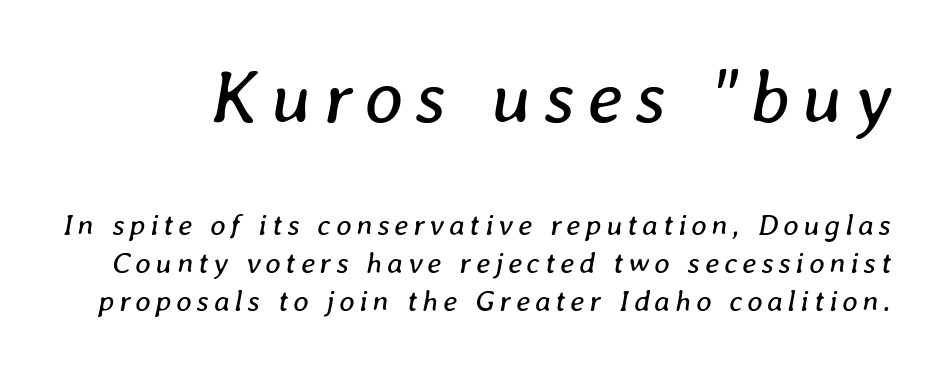
Q: Is the text bold? A: No.
Q: Is the text italic (slanted)? A: Yes, it leans right by about 8 degrees.
Q: Is the text underlined? A: No.
Q: Is the spacing between lines tight, normal or loose? A: Normal.
Q: Which block of text is set in a larger size, the first (top) or the second (bottom)? A: The first (top) one.
Q: Width (condensed, normal, or wide)? A: Normal.
Q: Stroke contrast? A: Low.
Q: x-height? A: Medium.
Q: Monospaced? A: No.
